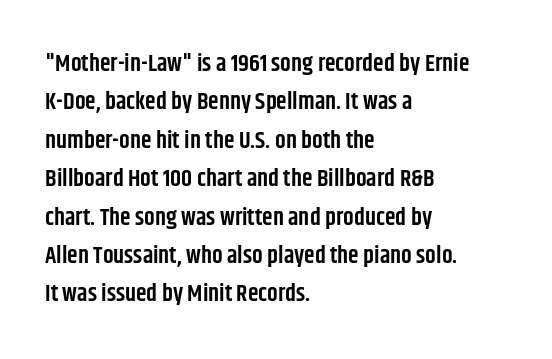
Q: Is the text bold? A: Semi-bold.
Q: Is the text italic (slanted)? A: No, it is upright.
Q: Is the text underlined? A: No.
Q: How is the paragraph aligned? A: Left-aligned.
Q: Is the spacing between letters normal or unusually wide? A: Normal.
Q: Is the spacing between lines tight, normal or loose? A: Normal.
